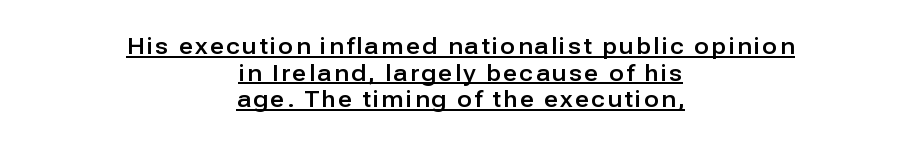
The image shows 22 px text type, upright; set centered, line spacing 1.21x, underlined.
